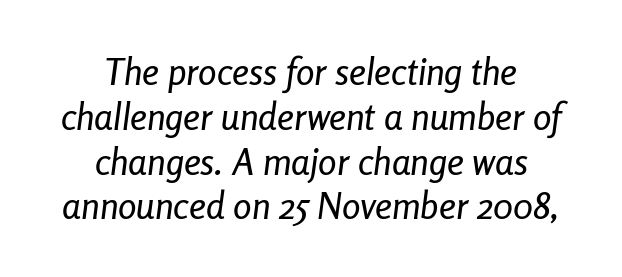
Q: Is the text italic (slanted)? A: Yes, it leans right by about 8 degrees.
Q: Is the text underlined? A: No.
Q: How is the paragraph aligned? A: Centered.
Q: Is the spacing between letters normal or unusually wide? A: Normal.
Q: Width (condensed, normal, or wide)? A: Condensed.
Q: Stroke contrast? A: Low.
Q: x-height? A: Medium.
Q: Monospaced? A: No.
